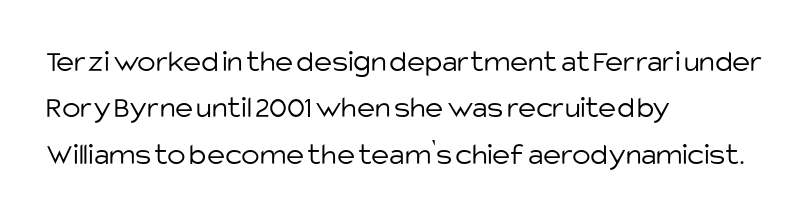
{"serif": "no", "italic": "no", "bold": "no", "weight": "light", "width": "normal", "stroke_contrast": "low", "x_height": "large", "monospaced": "no", "underline": "no", "align": "left", "line_spacing": "normal", "line_spacing_ratio": 1.5, "letter_spacing": "normal", "letter_spacing_em": 0.0, "glyph_px": 31}
